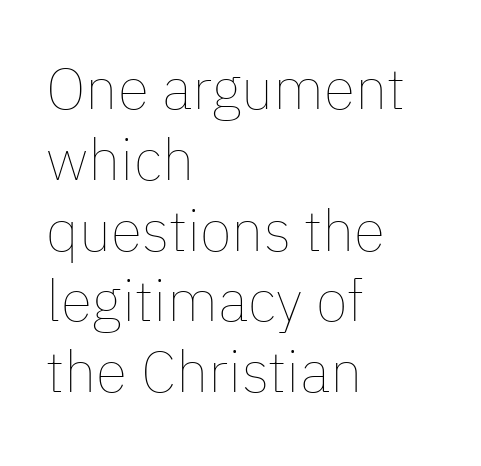
Q: Is the text bold? A: No.
Q: Is the text italic (slanted)? A: No, it is upright.
Q: Is the text underlined? A: No.
Q: How is the paragraph aligned? A: Left-aligned.
Q: Is the spacing between letters normal or unusually wide? A: Normal.
Q: Width (condensed, normal, or wide)? A: Normal.
Q: Stroke contrast? A: Low.
Q: x-height? A: Medium.
Q: Monospaced? A: No.
